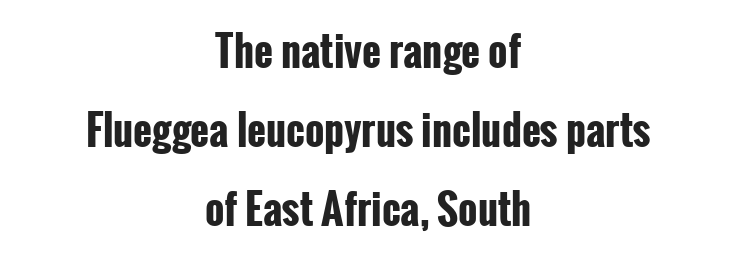
The image shows 41 px bold, condensed sans-serif type, upright; set centered, loose line spacing (1.93x), normal letter spacing, not underlined; low stroke contrast and a medium x-height.
